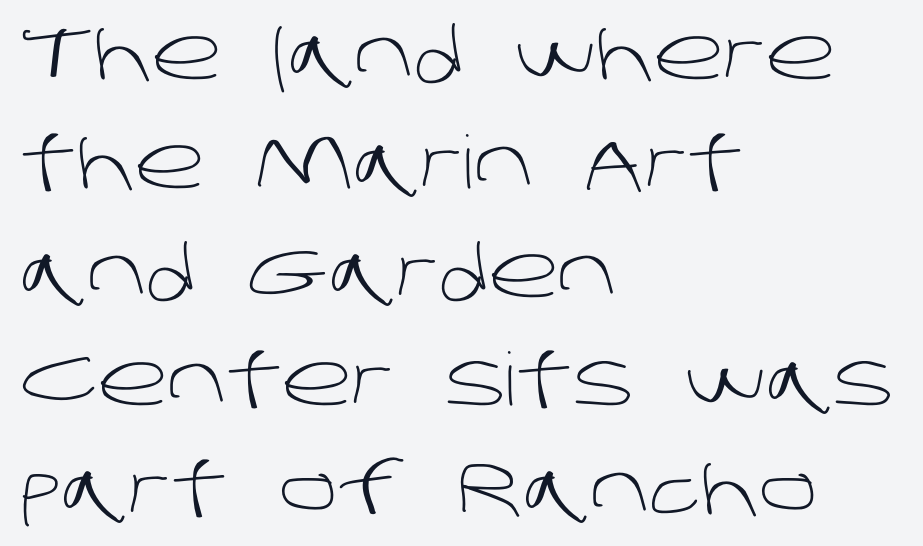
The image shows 73 px light sans-serif type; set left-aligned, normal line spacing (1.49x), normal letter spacing, not underlined; low stroke contrast and a large x-height.
